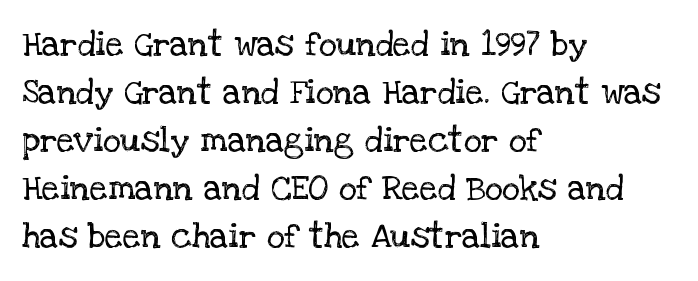
{"serif": "yes", "italic": "no", "bold": "no", "weight": "regular", "width": "normal", "stroke_contrast": "low", "x_height": "large", "monospaced": "no", "underline": "no", "align": "left", "line_spacing": "normal", "line_spacing_ratio": 1.37, "letter_spacing": "normal", "letter_spacing_em": 0.0, "glyph_px": 35}
